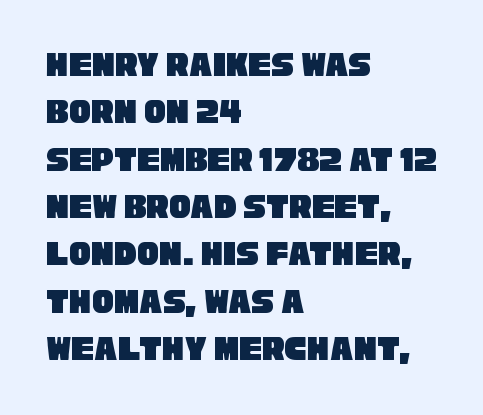
{"serif": "no", "width": "condensed", "stroke_contrast": "low", "x_height": "large", "monospaced": "no", "underline": "no", "align": "left", "line_spacing": "normal", "line_spacing_ratio": 1.28, "letter_spacing": "normal", "letter_spacing_em": 0.0, "glyph_px": 37}
